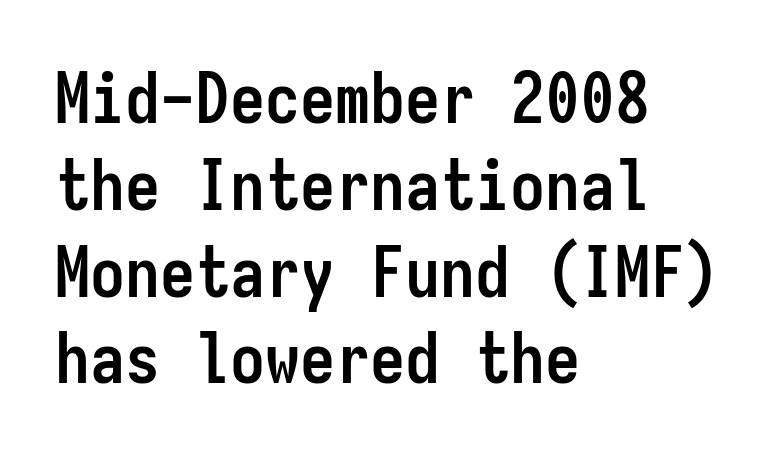
The lettering stays uniformly vertical, giving the passage a roman look. Does the weight exceed regular? Yes, all the way to bold. Rule under the text: the space is simply empty. A student would call this left alignment; a typographer would say flush left, rag right.
